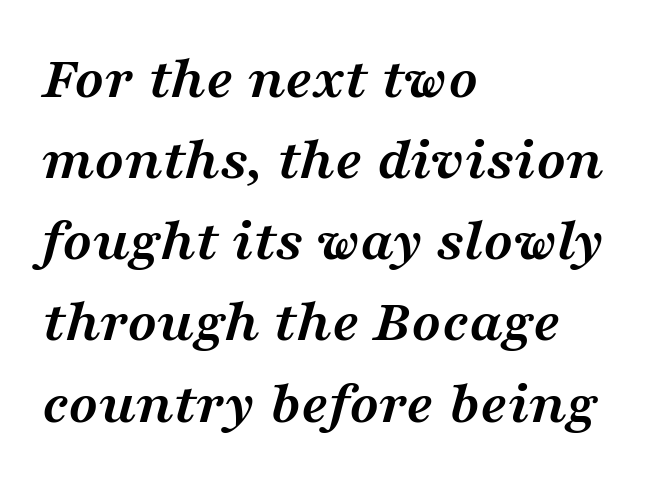
Q: Is the text bold? A: Yes.
Q: Is the text italic (slanted)? A: Yes, it leans right by about 16 degrees.
Q: Is the typeface a serif or a sans-serif typeface? A: Serif.
Q: Is the text underlined? A: No.
Q: How is the paragraph aligned? A: Left-aligned.
Q: Is the spacing between letters normal or unusually wide? A: Normal.
Q: Is the spacing between lines tight, normal or loose? A: Normal.
Q: Width (condensed, normal, or wide)? A: Wide.
Q: Stroke contrast? A: Medium.
Q: x-height? A: Medium.
Q: Monospaced? A: No.
